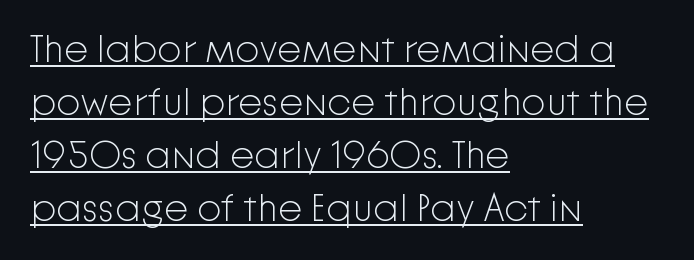
The image shows 39 px light sans-serif type, upright; set left-aligned, normal line spacing (1.36x), normal letter spacing, underlined; low stroke contrast and a medium x-height.
